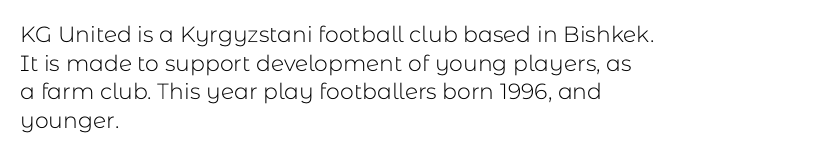
Q: Is the text bold? A: No.
Q: Is the text italic (slanted)? A: No, it is upright.
Q: Is the text underlined? A: No.
Q: How is the paragraph aligned? A: Left-aligned.
Q: Is the spacing between letters normal or unusually wide? A: Normal.
Q: Is the spacing between lines tight, normal or loose? A: Normal.
